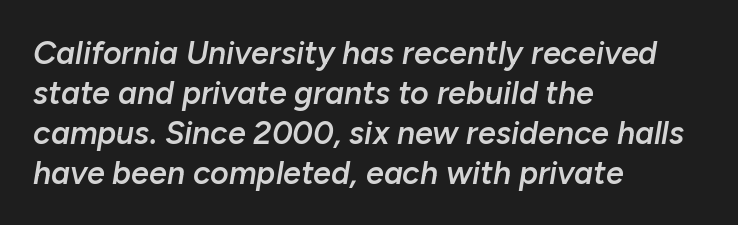
Alignment: flush left. Each new line begins a customary step beneath the previous one. Look at the tracking — it's just the regular setting, nothing added. A fair bit of extra ink — the face is semibold, not bold.
